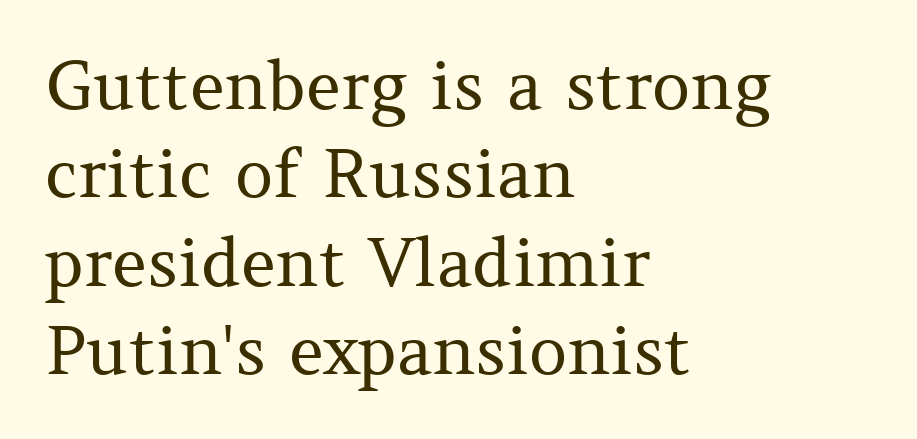
Q: Is the text bold? A: No.
Q: Is the text italic (slanted)? A: No, it is upright.
Q: Is the typeface a serif or a sans-serif typeface? A: Serif.
Q: Is the text underlined? A: No.
Q: How is the paragraph aligned? A: Left-aligned.
Q: Is the spacing between letters normal or unusually wide? A: Normal.
Q: Is the spacing between lines tight, normal or loose? A: Normal.
Q: Width (condensed, normal, or wide)? A: Normal.
Q: Stroke contrast? A: Medium.
Q: x-height? A: Medium.
Q: Monospaced? A: No.
